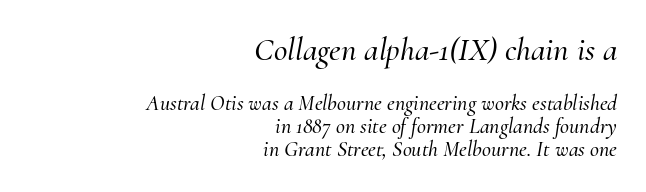
{"serif": "yes", "italic": "yes", "lean": "right", "slant_degrees": 10, "width": "normal", "stroke_contrast": "medium", "x_height": "small", "monospaced": "no", "underline": "no", "align": "right", "line_spacing": "tight", "line_spacing_ratio": 1.03, "letter_spacing": "normal", "letter_spacing_em": 0.0, "larger_block": "first", "size_ratio": 1.5, "glyph_px": 33}
